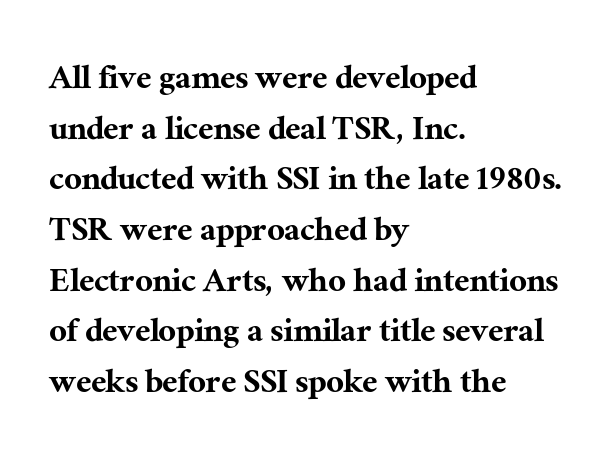
These lines stack with their left ends in a neat column. Does the lettering tilt? It doesn't — this is upright. What stands out about the letter spacing? Nothing — it is the standard amount. Does the leading feel generous? No, just average. Check where the strokes stop: tiny serifs finish them off.
